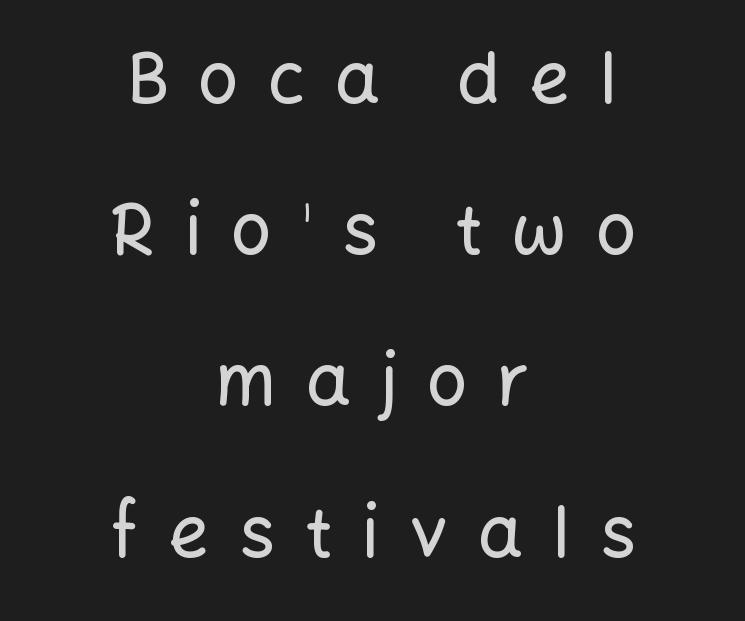
Is there any slant? The stems are plumb. Observe the absence of serifs on each vertical stroke in this sample. Caption: expanded tracking, letters set apart. Letters rest on an invisible, unmarked baseline. Which margin do the lines hug? Neither — every line sits in the middle. The passage shown is typed in a proportional face where columns would drift.
